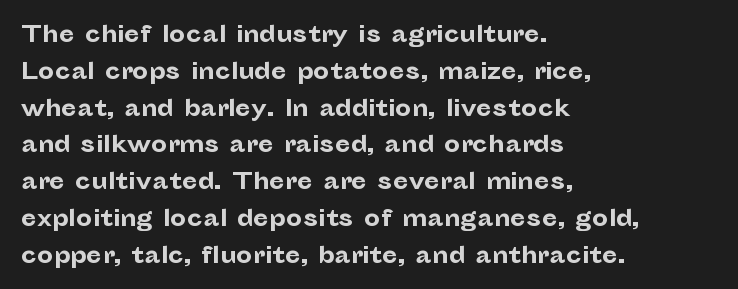
{"italic": "no", "bold": "yes", "underline": "no", "align": "left", "line_spacing": "normal", "line_spacing_ratio": 1.6, "letter_spacing": "normal", "letter_spacing_em": 0.0, "glyph_px": 23}
